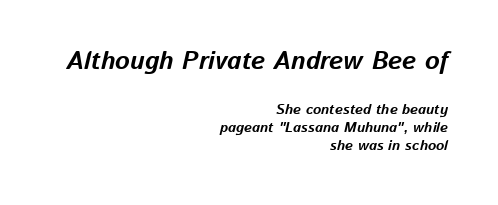
{"italic": "yes", "lean": "right", "slant_degrees": 13, "bold": "yes", "underline": "no", "align": "right", "line_spacing": "normal", "line_spacing_ratio": 1.31, "letter_spacing": "normal", "letter_spacing_em": 0.0, "larger_block": "first", "size_ratio": 1.79, "glyph_px": 25}
